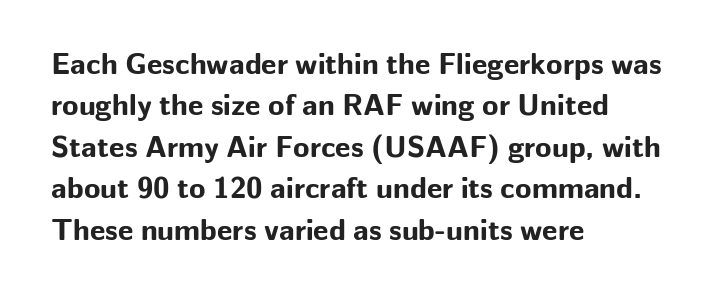
Q: Is the text bold? A: Yes.
Q: Is the text italic (slanted)? A: No, it is upright.
Q: Is the typeface a serif or a sans-serif typeface? A: Sans-serif.
Q: Is the text underlined? A: No.
Q: How is the paragraph aligned? A: Left-aligned.
Q: Is the spacing between letters normal or unusually wide? A: Normal.
Q: Is the spacing between lines tight, normal or loose? A: Normal.
Q: Width (condensed, normal, or wide)? A: Normal.
Q: Stroke contrast? A: Low.
Q: x-height? A: Medium.
Q: Monospaced? A: No.
